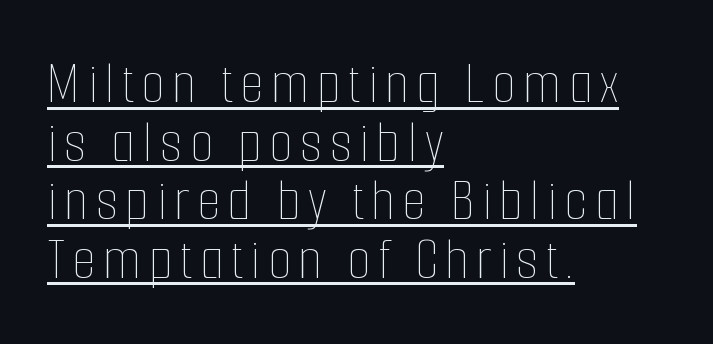
The image shows 61 px thin, condensed type, upright; set left-aligned, tight line spacing (0.96x), underlined; low stroke contrast and a medium x-height.
